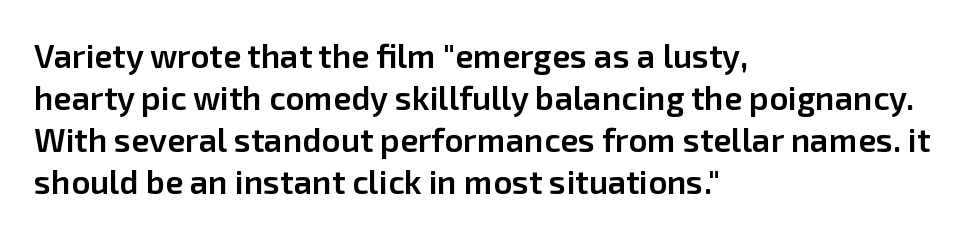
The image shows 33 px semibold sans-serif type, upright; set left-aligned, normal line spacing (1.27x), normal letter spacing, not underlined; low stroke contrast and a medium x-height.
